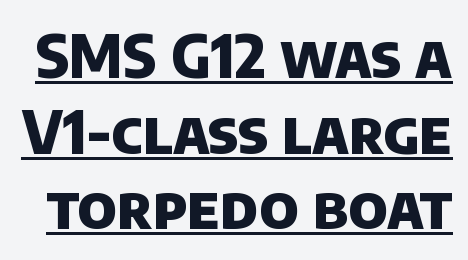
Regular leading. Does extra space separate the letters? No, they use regular spacing. Look at the stroke-to-counter ratio: heavy, a bold. Students, observe the line beneath the letters — that is underlining. The type family on display is of the sans-serif kind. Think of a printed novel: that variable character pitch is what you see here.
